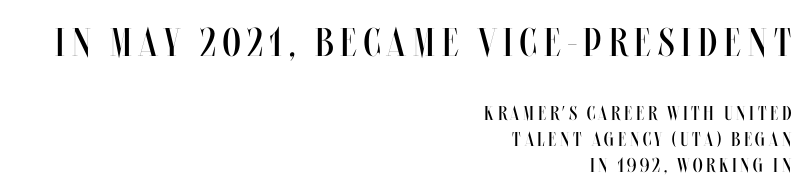
The leading is moderate, giving the passage an even texture. These lines are set flush right with a ragged left edge. The strokes carry an ordinary text weight at most. Type without underlining.
